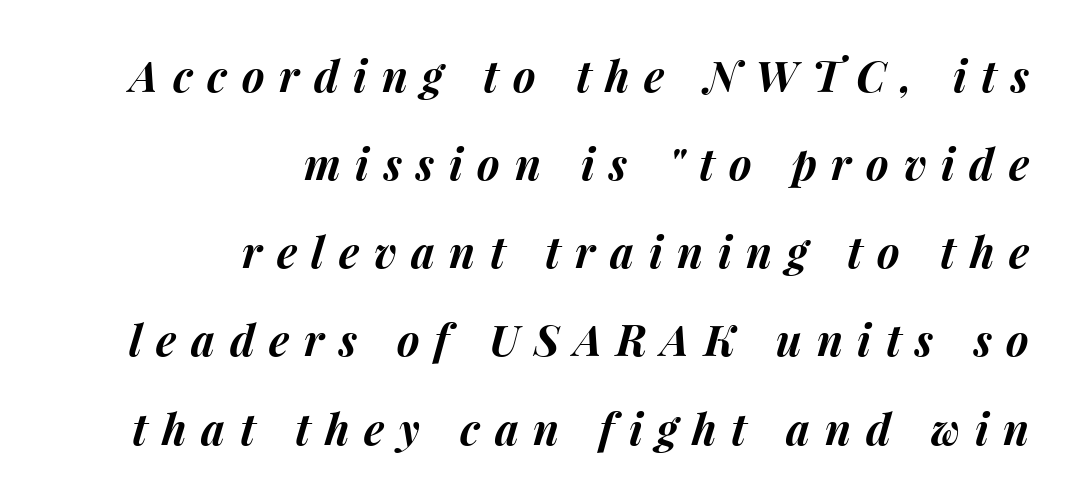
{"italic": "yes", "lean": "right", "slant_degrees": 15, "bold": "yes", "weight": "bold", "width": "normal", "stroke_contrast": "medium", "x_height": "medium", "monospaced": "no", "underline": "no", "align": "right", "line_spacing": "loose", "line_spacing_ratio": 2.05, "letter_spacing": "wide", "letter_spacing_em": 0.34, "glyph_px": 43}
